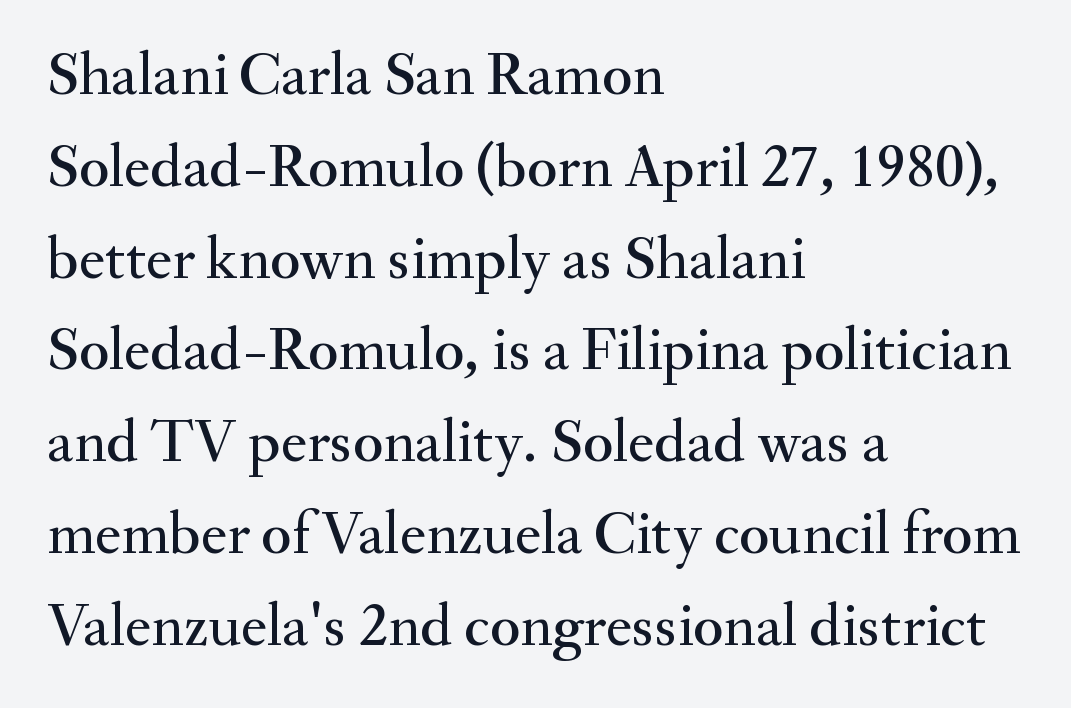
Q: Is the text italic (slanted)? A: No, it is upright.
Q: Is the typeface a serif or a sans-serif typeface? A: Serif.
Q: Is the text underlined? A: No.
Q: How is the paragraph aligned? A: Left-aligned.
Q: Is the spacing between letters normal or unusually wide? A: Normal.
Q: Is the spacing between lines tight, normal or loose? A: Normal.
Q: Width (condensed, normal, or wide)? A: Normal.
Q: Stroke contrast? A: Medium.
Q: x-height? A: Small.
Q: Monospaced? A: No.
